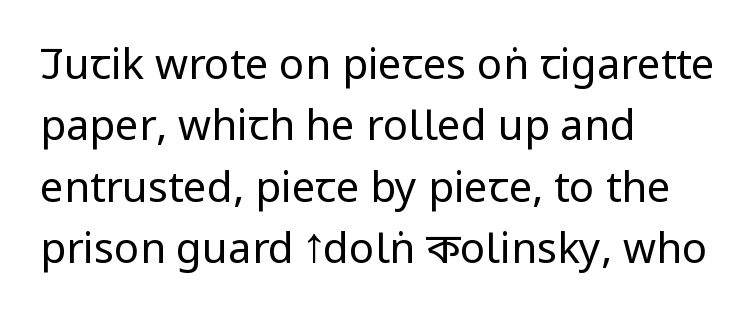
Q: Is the text bold? A: No.
Q: Is the text italic (slanted)? A: No, it is upright.
Q: Is the typeface a serif or a sans-serif typeface? A: Sans-serif.
Q: Is the text underlined? A: No.
Q: How is the paragraph aligned? A: Left-aligned.
Q: Is the spacing between letters normal or unusually wide? A: Normal.
Q: Is the spacing between lines tight, normal or loose? A: Normal.
Q: Width (condensed, normal, or wide)? A: Condensed.
Q: Stroke contrast? A: Low.
Q: x-height? A: Large.
Q: Monospaced? A: No.
